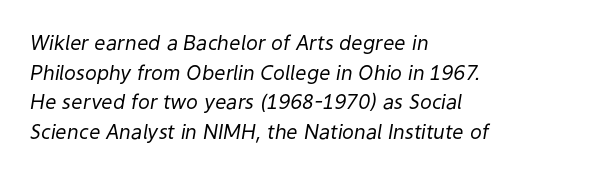
The lines in this sample share a left origin and differ only in where they stop. The letters are slanted; this is an italic face. Glance below the letters and you will spot only blank space. The typesetting does not lean heavy: it is not bold.
